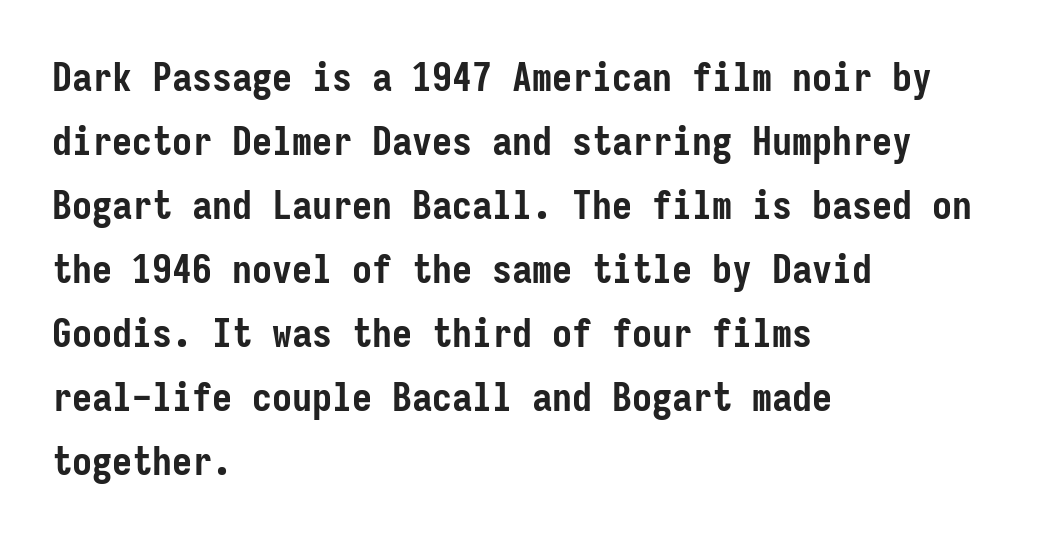
Q: Is the text bold? A: Yes.
Q: Is the text italic (slanted)? A: No, it is upright.
Q: Is the typeface a serif or a sans-serif typeface? A: Sans-serif.
Q: Is the text underlined? A: No.
Q: How is the paragraph aligned? A: Left-aligned.
Q: Is the spacing between letters normal or unusually wide? A: Normal.
Q: Is the spacing between lines tight, normal or loose? A: Normal.
Q: Width (condensed, normal, or wide)? A: Condensed.
Q: Stroke contrast? A: Low.
Q: x-height? A: Medium.
Q: Monospaced? A: Yes.
